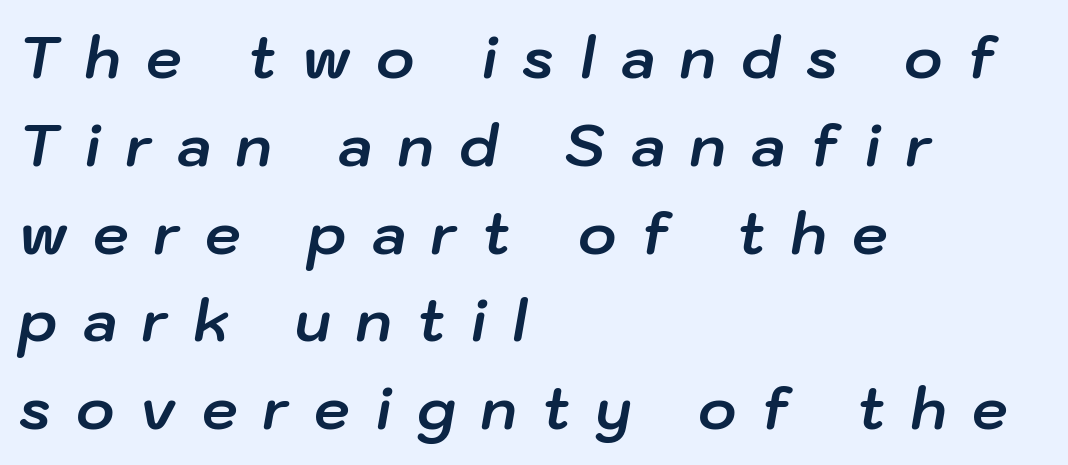
The image shows 57 px bold type, italic (leaning right); set left-aligned, normal line spacing (1.54x), unusually wide letter spacing (+0.45 em), not underlined; low stroke contrast and a medium x-height.
